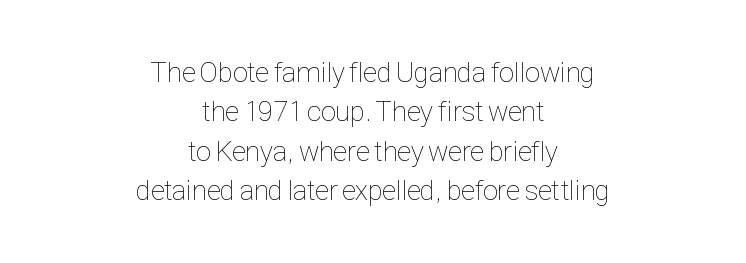
The image shows 28 px thin, condensed type, upright; set centered, normal line spacing (1.41x), normal letter spacing, not underlined; low stroke contrast and a medium x-height.
